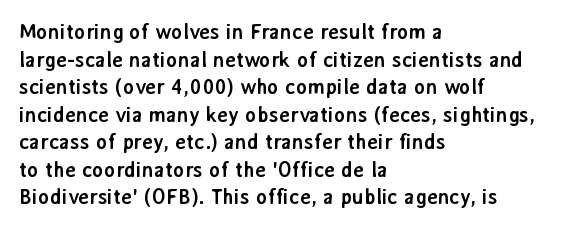
The image shows 21 px bold type, upright; set left-aligned, normal line spacing (1.31x), normal letter spacing, not underlined.
